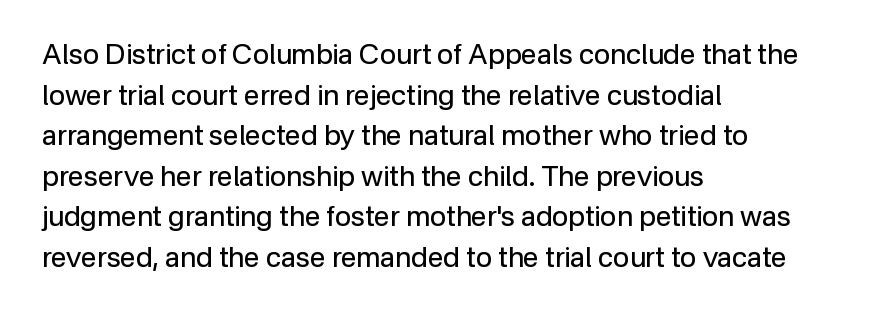
{"serif": "no", "italic": "no", "bold": "no", "weight": "regular", "width": "normal", "stroke_contrast": "low", "x_height": "medium", "monospaced": "no", "underline": "no", "align": "left", "line_spacing": "normal", "line_spacing_ratio": 1.45, "letter_spacing": "normal", "letter_spacing_em": 0.0, "glyph_px": 28}
